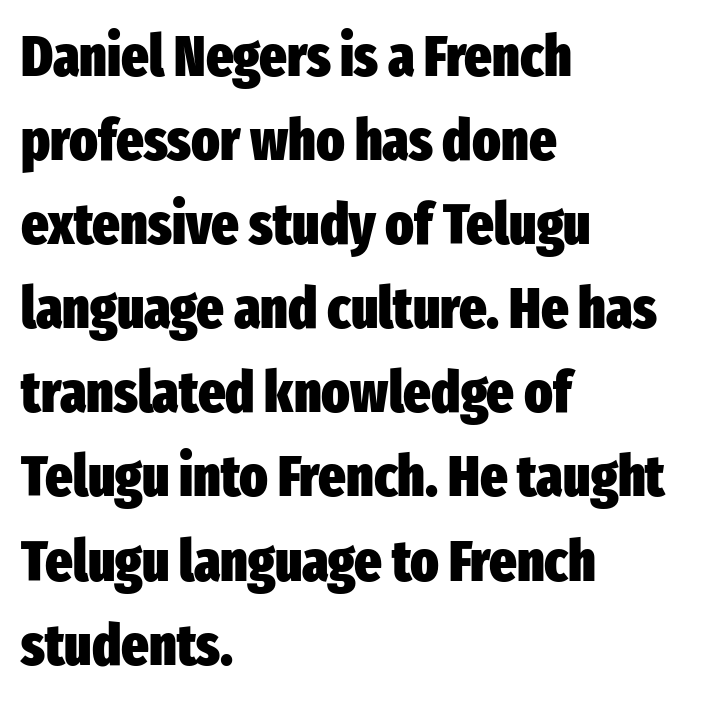
In terms of posture, this sample is upright. To sum up the face: it is a sans, with no serifs. The line texture is even and compact thanks to regular tracking. Looks like regular typesetting: each glyph gets only the width it needs.
